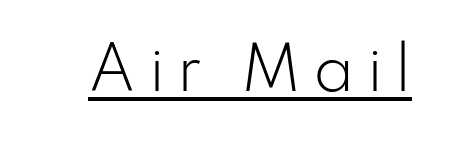
The font's upright variant was chosen for this text. The letters look calm and open, with moderate or lighter stems. In terms of letterform style, serifs are entirely absent. What stands out about the letter spacing? Its width — letters are far apart. Each letter keeps its own natural width here, so spacing adapts to shape.
